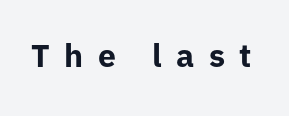
Q: Is the text bold? A: Yes.
Q: Is the text italic (slanted)? A: No, it is upright.
Q: Is the typeface a serif or a sans-serif typeface? A: Sans-serif.
Q: Is the text underlined? A: No.
Q: Is the spacing between letters normal or unusually wide? A: Unusually wide.
Q: Width (condensed, normal, or wide)? A: Normal.
Q: Stroke contrast? A: Low.
Q: x-height? A: Medium.
Q: Monospaced? A: No.
